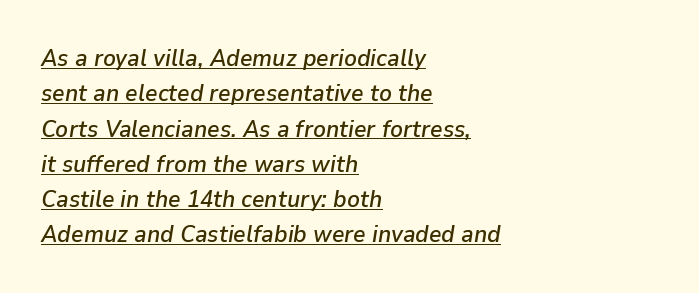
{"italic": "yes", "lean": "right", "slant_degrees": 9, "underline": "yes", "align": "left", "line_spacing": "normal", "line_spacing_ratio": 1.47, "letter_spacing": "normal", "letter_spacing_em": 0.0, "glyph_px": 24}
